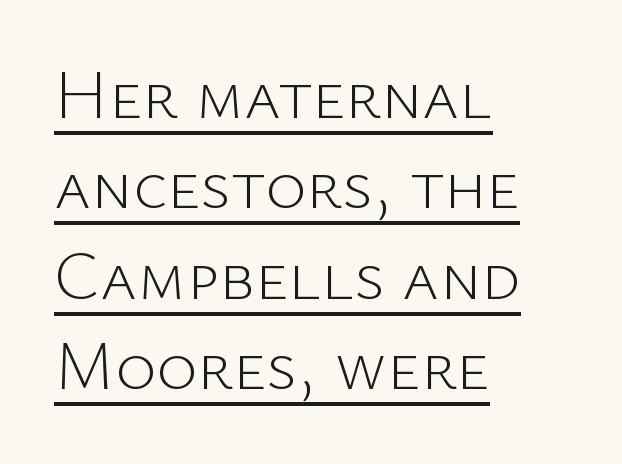
{"serif": "no", "italic": "no", "bold": "no", "weight": "light", "width": "normal", "stroke_contrast": "low", "x_height": "medium", "monospaced": "no", "underline": "yes", "align": "left", "line_spacing": "normal", "line_spacing_ratio": 1.29, "letter_spacing": "normal", "letter_spacing_em": 0.0, "glyph_px": 70}
